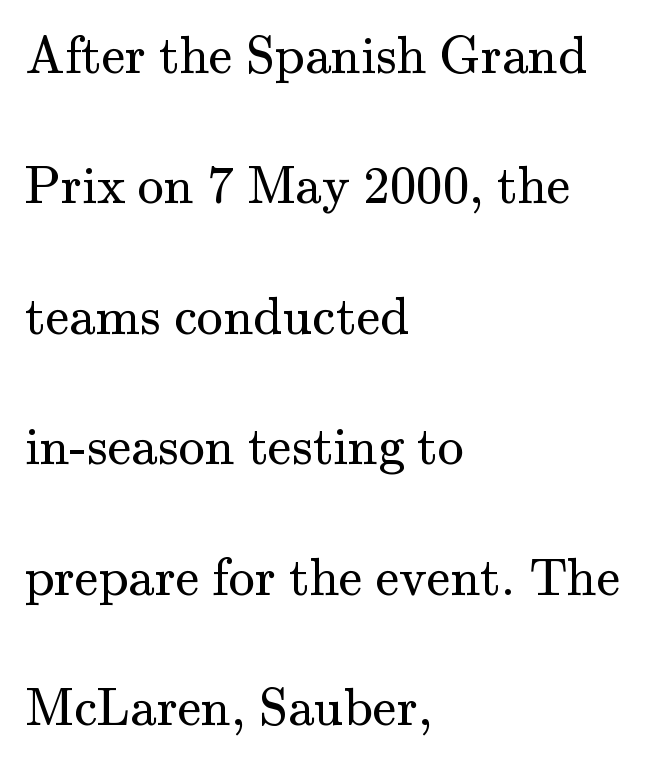
The image shows 53 px regular-weight serif type, upright; set left-aligned, loose line spacing (2.46x), normal letter spacing, not underlined; medium stroke contrast and a small x-height.
